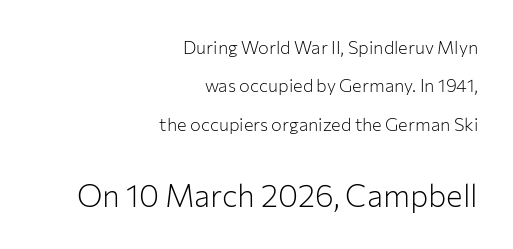
The weight would be labelled regular, book, light, or lighter still. This layout puts the modest block above and the oversized block below. Each new line begins a long way beneath the previous one. Serifs: no, the terminals of the letterforms are clean.
